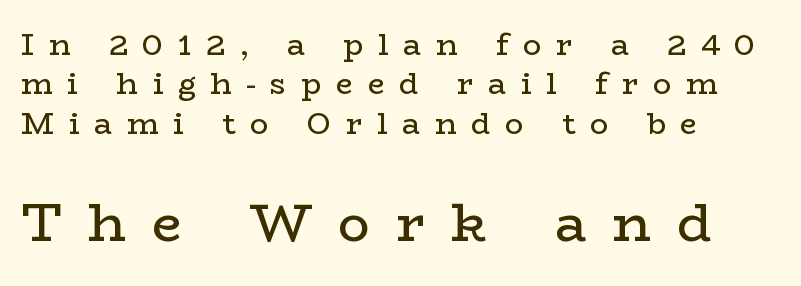
Q: Is the text bold? A: No.
Q: Is the text italic (slanted)? A: No, it is upright.
Q: Is the typeface a serif or a sans-serif typeface? A: Serif.
Q: Is the text underlined? A: No.
Q: How is the paragraph aligned? A: Left-aligned.
Q: Is the spacing between letters normal or unusually wide? A: Unusually wide.
Q: Is the spacing between lines tight, normal or loose? A: Normal.
Q: Which block of text is set in a larger size, the first (top) or the second (bottom)? A: The second (bottom) one.
Q: Width (condensed, normal, or wide)? A: Wide.
Q: Stroke contrast? A: Low.
Q: x-height? A: Medium.
Q: Monospaced? A: No.
